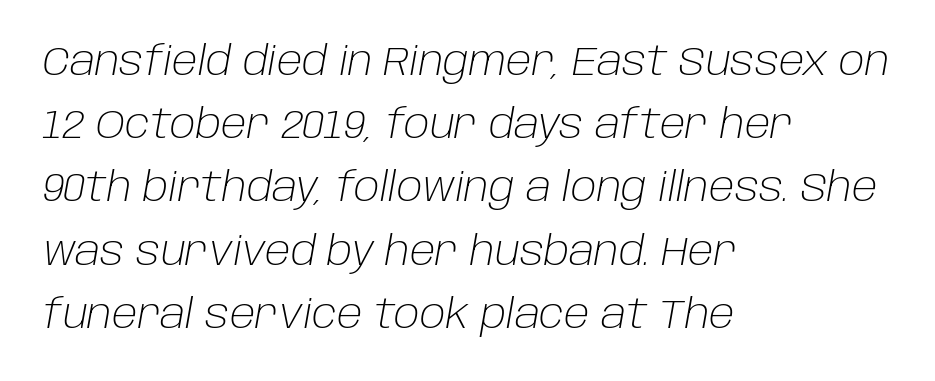
Q: Is the text bold? A: No.
Q: Is the text italic (slanted)? A: Yes, it leans right by about 10 degrees.
Q: Is the text underlined? A: No.
Q: How is the paragraph aligned? A: Left-aligned.
Q: Is the spacing between letters normal or unusually wide? A: Normal.
Q: Is the spacing between lines tight, normal or loose? A: Normal.
Q: Width (condensed, normal, or wide)? A: Normal.
Q: Stroke contrast? A: Low.
Q: x-height? A: Large.
Q: Monospaced? A: No.
